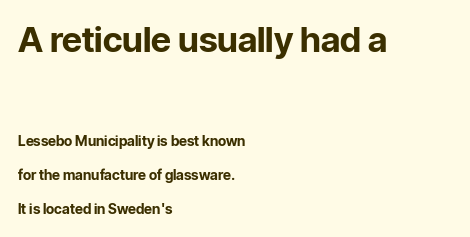
The image shows 35 px bold sans-serif type, upright; set left-aligned, loose line spacing (2.45x), normal letter spacing, not underlined; the first (top) block is 2.5x larger; low stroke contrast and a medium x-height.
